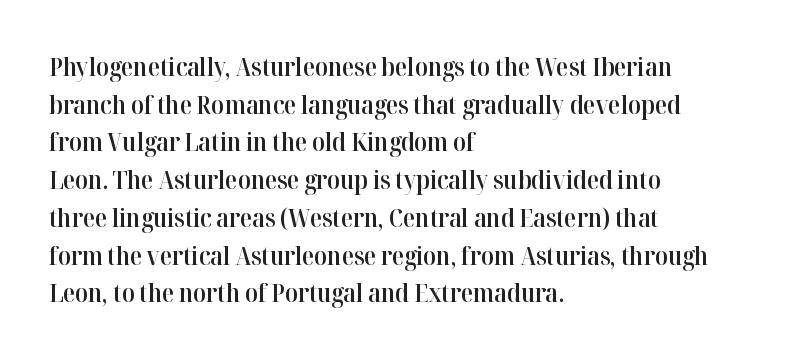
Q: Is the text bold? A: Semi-bold.
Q: Is the text italic (slanted)? A: No, it is upright.
Q: Is the text underlined? A: No.
Q: How is the paragraph aligned? A: Left-aligned.
Q: Is the spacing between letters normal or unusually wide? A: Normal.
Q: Is the spacing between lines tight, normal or loose? A: Normal.
